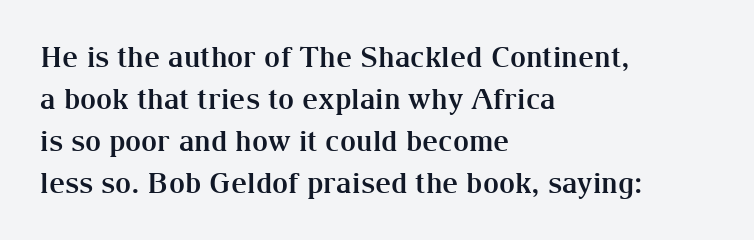
{"serif": "yes", "italic": "no", "bold": "yes", "weight": "bold", "width": "normal", "stroke_contrast": "medium", "x_height": "medium", "monospaced": "no", "underline": "no", "align": "left", "line_spacing": "normal", "line_spacing_ratio": 1.5, "letter_spacing": "normal", "letter_spacing_em": 0.0, "glyph_px": 28}
